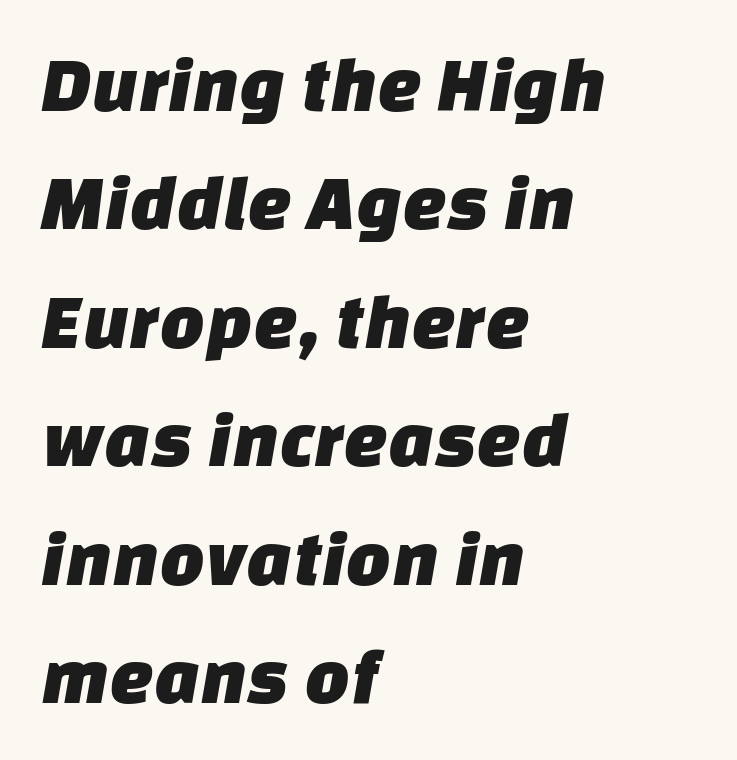
Proportional: the letters do not fall into vertical columns. These lines are composed in type without serifs. Underlining? Definitely not there. The rendering keeps characters at their native spacing.
